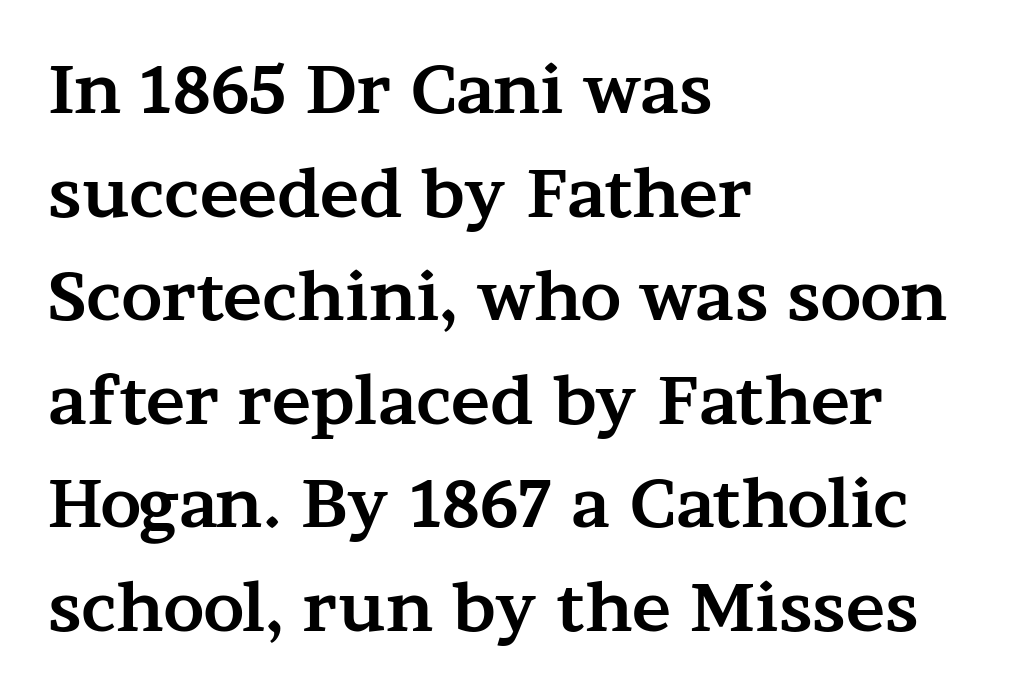
The image shows 66 px bold, wide serif type, upright; set left-aligned, normal line spacing (1.57x), normal letter spacing, not underlined; medium stroke contrast and a medium x-height.
